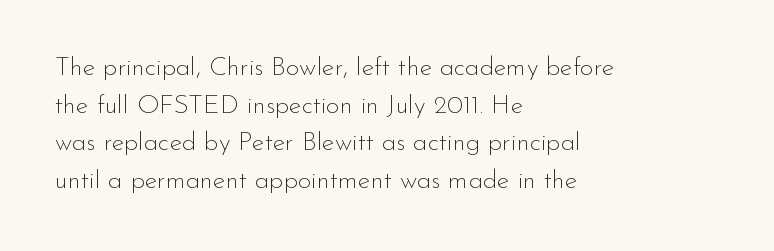
The image shows 26 px text type, upright; set left-aligned, normal line spacing (1.45x), normal letter spacing, not underlined.
